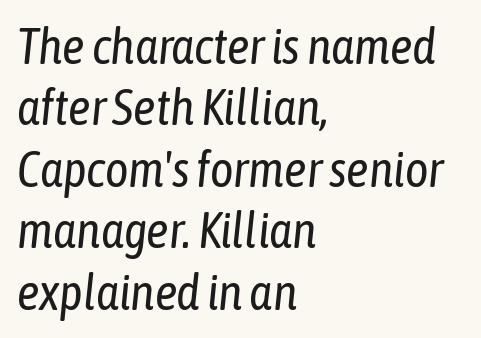
{"italic": "yes", "lean": "right", "slant_degrees": 6, "bold": "no", "weight": "regular", "width": "condensed", "stroke_contrast": "low", "x_height": "medium", "monospaced": "no", "underline": "no", "align": "left", "line_spacing_ratio": 1.23, "letter_spacing": "normal", "letter_spacing_em": 0.0, "glyph_px": 50}
